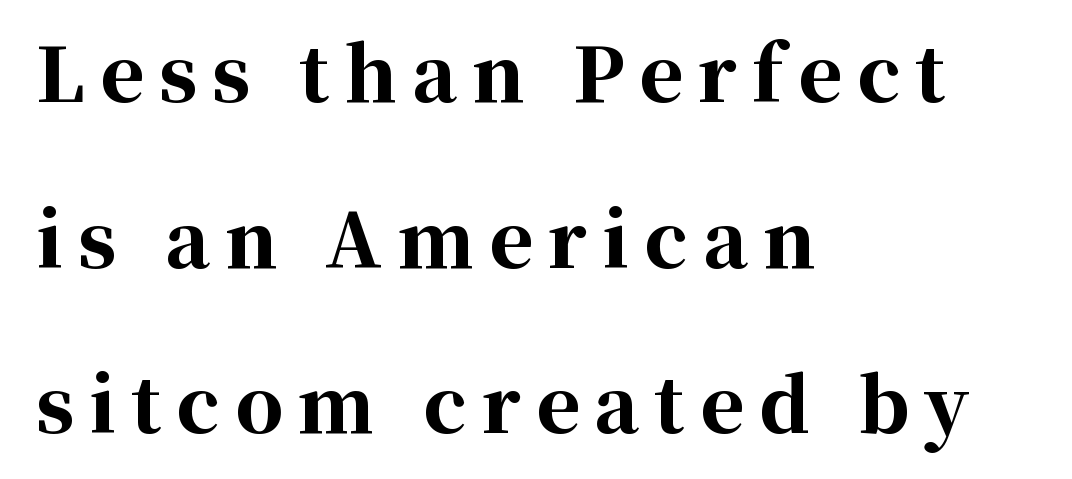
Q: Is the text bold? A: Yes.
Q: Is the text italic (slanted)? A: No, it is upright.
Q: Is the typeface a serif or a sans-serif typeface? A: Serif.
Q: Is the text underlined? A: No.
Q: How is the paragraph aligned? A: Left-aligned.
Q: Is the spacing between letters normal or unusually wide? A: Unusually wide.
Q: Is the spacing between lines tight, normal or loose? A: Loose.
Q: Width (condensed, normal, or wide)? A: Normal.
Q: Stroke contrast? A: High.
Q: x-height? A: Medium.
Q: Monospaced? A: No.
